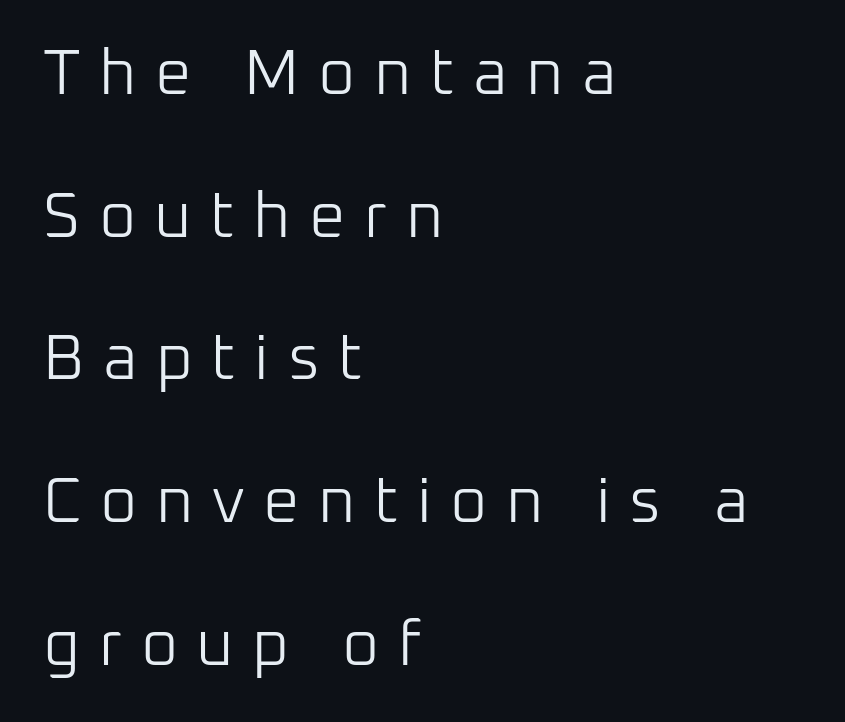
This rendering employs a face without finishing strokes, i.e., a sans-serif. Each letter keeps its own natural width here, so spacing adapts to shape. No word sits above an underline. Stroke mass is kept to a normal reading level or below. The passage shown has open, widely tracked lettering throughout. These lines were composed using upright roman letters.
